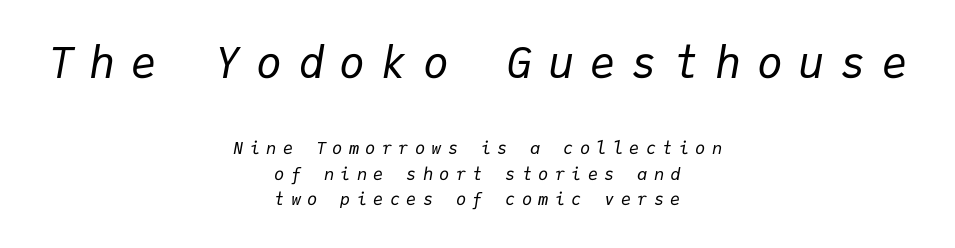
Q: Is the text bold? A: No.
Q: Is the text italic (slanted)? A: Yes, it leans right by about 9 degrees.
Q: Is the text underlined? A: No.
Q: How is the paragraph aligned? A: Centered.
Q: Is the spacing between letters normal or unusually wide? A: Unusually wide.
Q: Is the spacing between lines tight, normal or loose? A: Normal.
Q: Which block of text is set in a larger size, the first (top) or the second (bottom)? A: The first (top) one.
Q: Width (condensed, normal, or wide)? A: Normal.
Q: Stroke contrast? A: Low.
Q: x-height? A: Medium.
Q: Monospaced? A: Yes.
